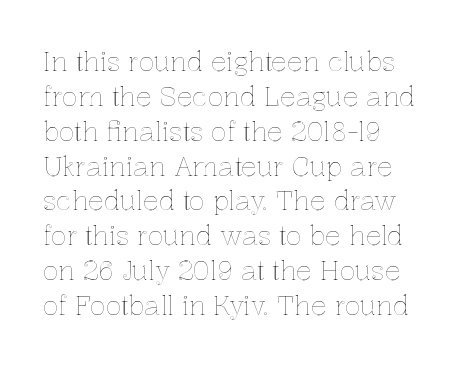
The image shows 26 px text type, upright; set left-aligned, normal line spacing (1.34x), normal letter spacing, not underlined.
